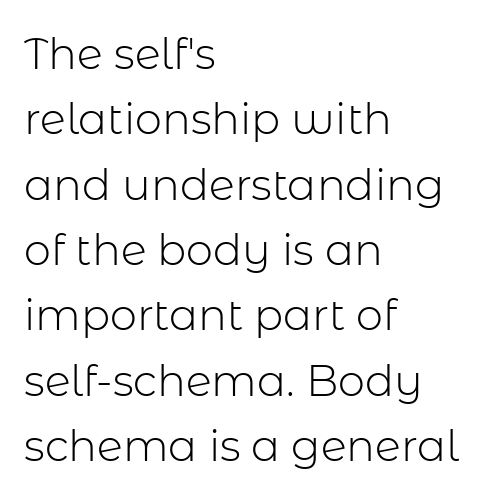
Note: no serifs on the glyphs. The letters sit at their default tracking, neither squeezed nor spread. Is this a heavy cut? Hardly; it is regular or lighter. The designer left line spacing at the default.
